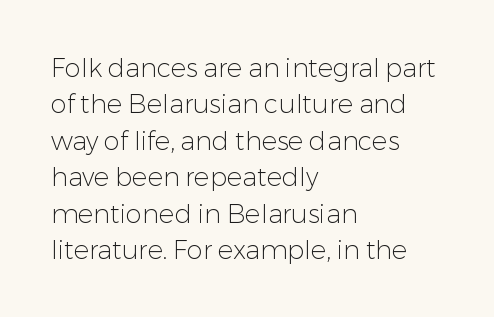
Q: Is the text bold? A: No.
Q: Is the text italic (slanted)? A: No, it is upright.
Q: Is the text underlined? A: No.
Q: How is the paragraph aligned? A: Left-aligned.
Q: Is the spacing between letters normal or unusually wide? A: Normal.
Q: Is the spacing between lines tight, normal or loose? A: Normal.
